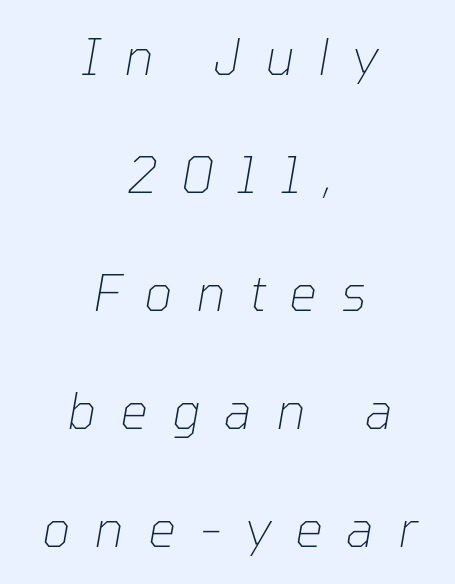
The designer dialed line spacing up above the default. The specimen omits any rule beneath the text block's lines. The face looks like a standard text weight, possibly lighter. Characters follow at a spacing far wider than the type designer built in. Typeset on center — no edge is straight.
